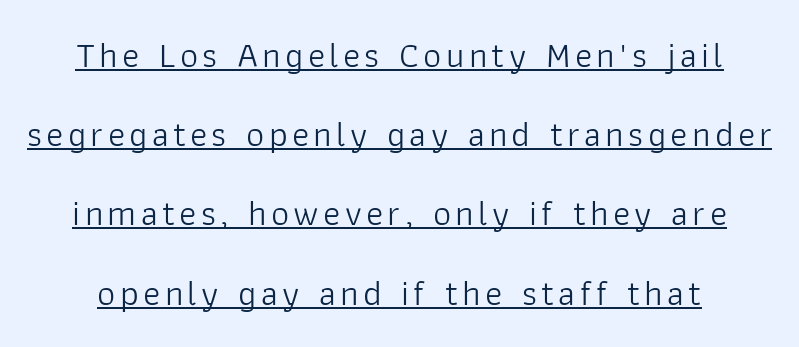
Q: Is the text bold? A: No.
Q: Is the text italic (slanted)? A: No, it is upright.
Q: Is the typeface a serif or a sans-serif typeface? A: Sans-serif.
Q: Is the text underlined? A: Yes.
Q: Is the spacing between lines tight, normal or loose? A: Loose.
Q: Width (condensed, normal, or wide)? A: Normal.
Q: Stroke contrast? A: Low.
Q: x-height? A: Medium.
Q: Monospaced? A: No.
